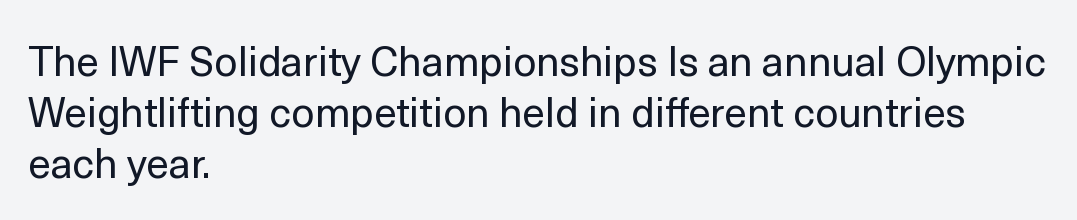
The image shows 41 px regular-weight sans-serif type, upright; set left-aligned, line spacing 1.24x, normal letter spacing, not underlined; a medium x-height.
